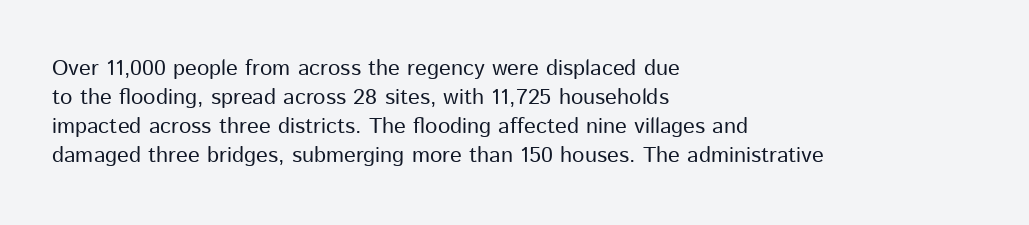
{"italic": "no", "bold": "no", "underline": "no", "align": "left", "line_spacing": "normal", "line_spacing_ratio": 1.32, "letter_spacing": "normal", "letter_spacing_em": 0.0, "glyph_px": 22}
